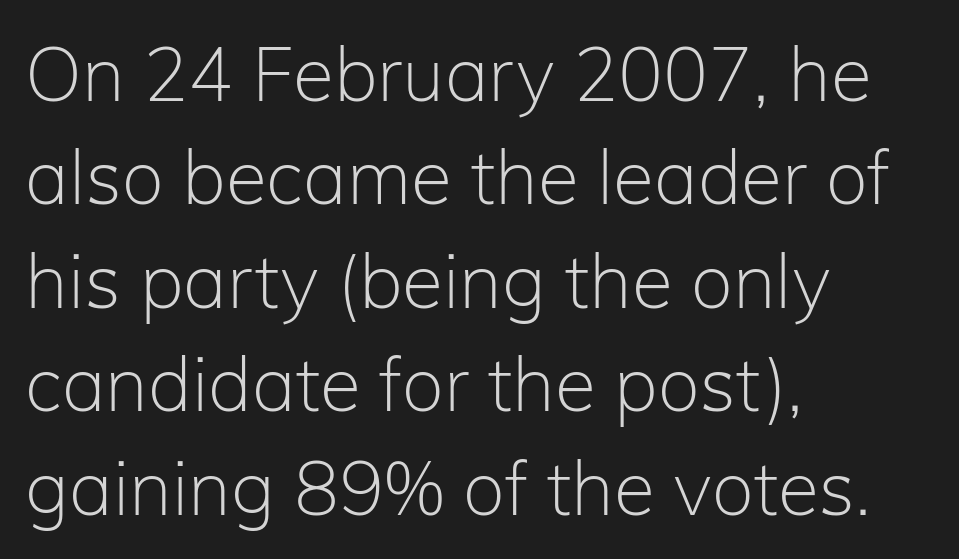
{"serif": "no", "italic": "no", "bold": "no", "weight": "light", "width": "normal", "stroke_contrast": "low", "x_height": "medium", "monospaced": "no", "underline": "no", "align": "left", "line_spacing": "normal", "line_spacing_ratio": 1.38, "letter_spacing": "normal", "letter_spacing_em": 0.0, "glyph_px": 75}
